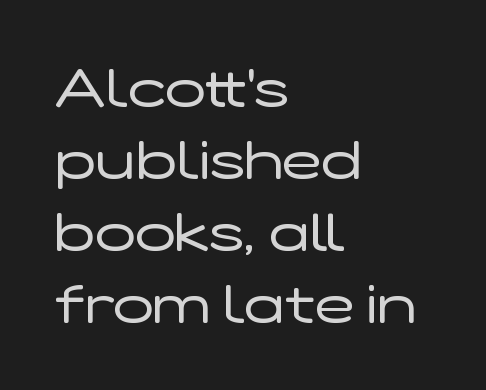
Q: Is the text bold? A: No.
Q: Is the text italic (slanted)? A: No, it is upright.
Q: Is the typeface a serif or a sans-serif typeface? A: Sans-serif.
Q: Is the text underlined? A: No.
Q: How is the paragraph aligned? A: Left-aligned.
Q: Is the spacing between letters normal or unusually wide? A: Normal.
Q: Is the spacing between lines tight, normal or loose? A: Normal.
Q: Width (condensed, normal, or wide)? A: Wide.
Q: Stroke contrast? A: Low.
Q: x-height? A: Medium.
Q: Monospaced? A: No.
